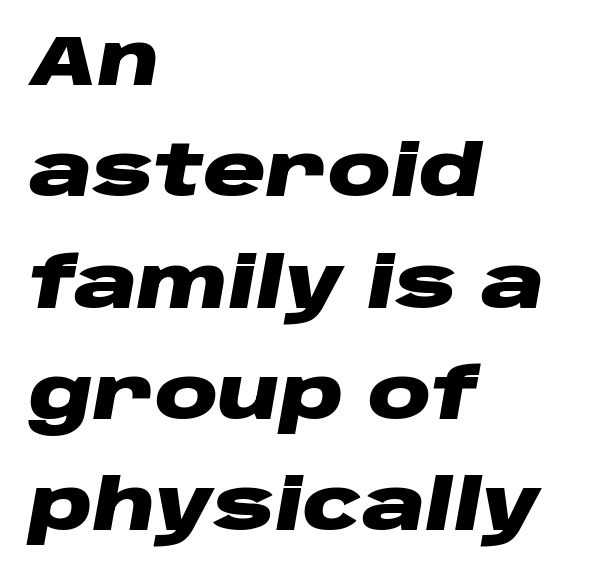
Q: Is the text bold? A: Yes.
Q: Is the text italic (slanted)? A: Yes, it leans right by about 10 degrees.
Q: Is the text underlined? A: No.
Q: How is the paragraph aligned? A: Left-aligned.
Q: Is the spacing between letters normal or unusually wide? A: Normal.
Q: Is the spacing between lines tight, normal or loose? A: Normal.
Q: Width (condensed, normal, or wide)? A: Wide.
Q: Stroke contrast? A: Low.
Q: x-height? A: Large.
Q: Monospaced? A: No.
